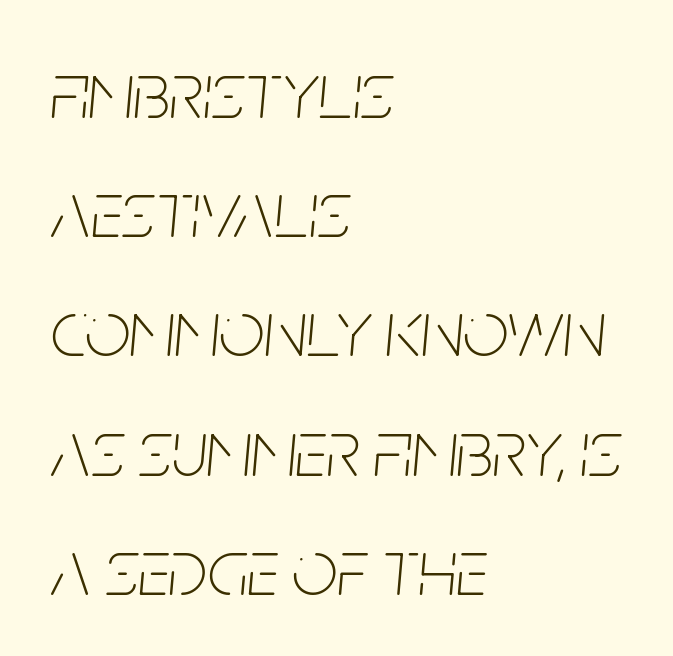
Q: Is the text bold? A: No.
Q: Is the text italic (slanted)? A: Yes, it leans right by about 5 degrees.
Q: Is the text underlined? A: No.
Q: How is the paragraph aligned? A: Left-aligned.
Q: Is the spacing between letters normal or unusually wide? A: Normal.
Q: Is the spacing between lines tight, normal or loose? A: Normal.
Q: Width (condensed, normal, or wide)? A: Condensed.
Q: Stroke contrast? A: Low.
Q: x-height? A: Large.
Q: Monospaced? A: No.
